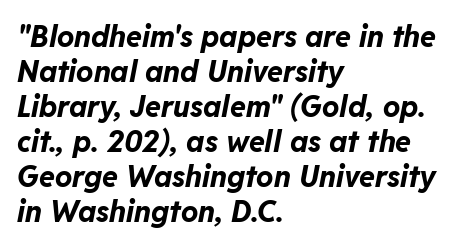
{"italic": "yes", "lean": "right", "slant_degrees": 11, "bold": "yes", "weight": "bold", "width": "normal", "stroke_contrast": "low", "x_height": "medium", "monospaced": "no", "underline": "no", "align": "left", "line_spacing_ratio": 1.21, "letter_spacing": "normal", "letter_spacing_em": 0.0, "glyph_px": 29}
